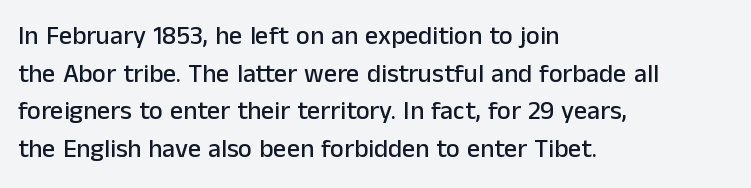
The image shows 26 px text type, upright; set left-aligned, normal line spacing (1.45x), normal letter spacing, not underlined.
